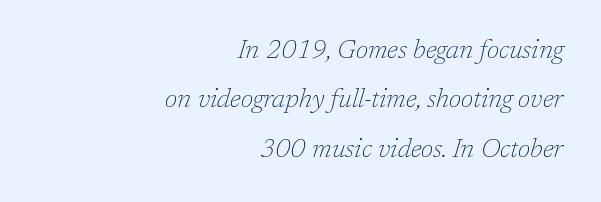
{"italic": "yes", "lean": "right", "slant_degrees": 17, "bold": "no", "underline": "no", "align": "right", "line_spacing": "loose", "line_spacing_ratio": 1.9, "letter_spacing": "normal", "letter_spacing_em": 0.0, "glyph_px": 26}
